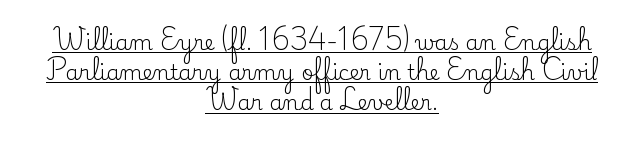
The image shows 21 px text type, upright; set centered, normal line spacing (1.44x), normal letter spacing, underlined.
